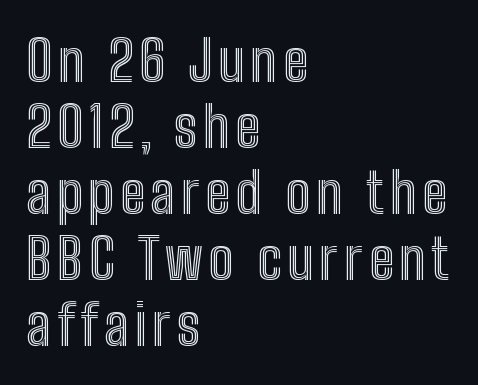
{"italic": "no", "width": "condensed", "x_height": "medium", "monospaced": "no", "underline": "no", "align": "left", "line_spacing_ratio": 1.18, "glyph_px": 56}
